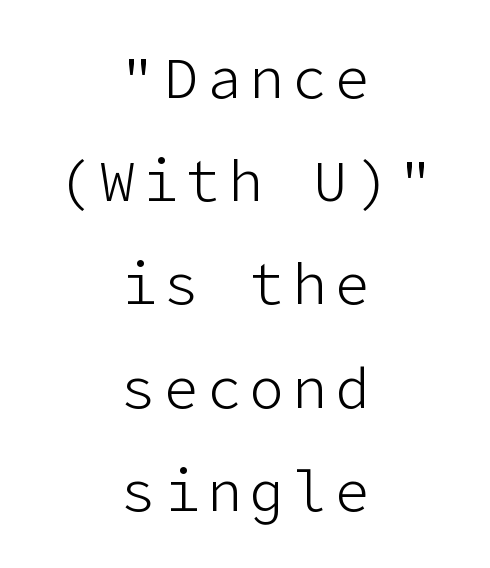
{"serif": "no", "italic": "no", "bold": "no", "weight": "light", "width": "normal", "stroke_contrast": "low", "x_height": "medium", "underline": "no", "align": "center", "line_spacing_ratio": 1.81, "glyph_px": 57}
